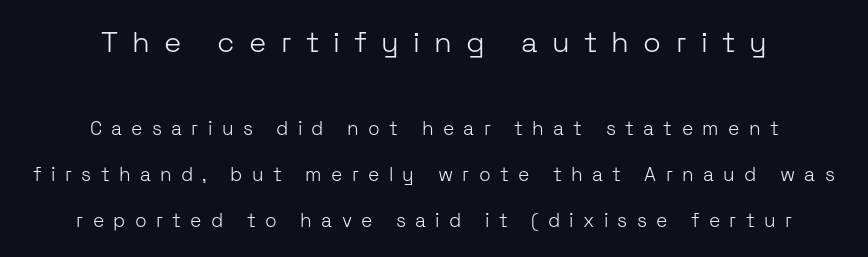
The image shows 29 px light sans-serif type, upright; set centered, loose line spacing (2.42x), unusually wide letter spacing (+0.49 em), not underlined; the first (top) block is 1.53x larger; low stroke contrast and a medium x-height.
